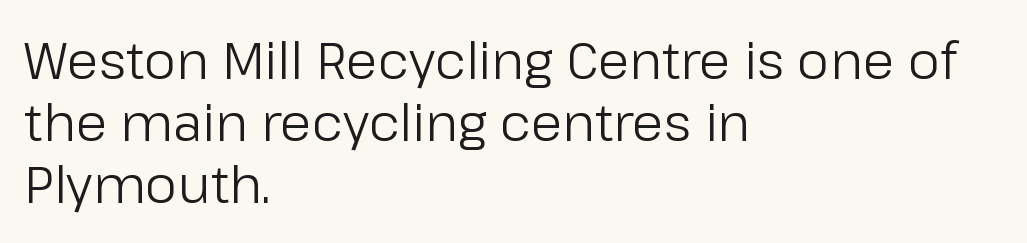
The image shows 51 px regular-weight sans-serif type, upright; set left-aligned, line spacing 1.22x, normal letter spacing, not underlined; low stroke contrast and a medium x-height.
